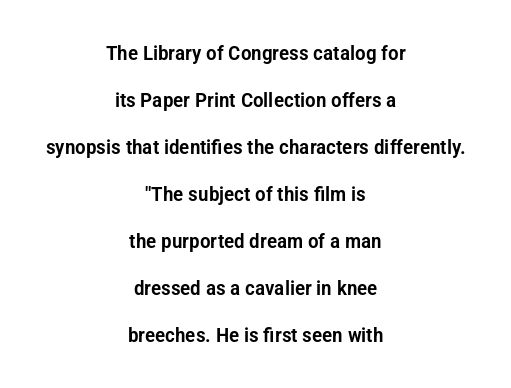
The typography opts for an upright posture over an oblique one. Honestly, the rows look like they've been pulled way apart. No extra tracking has been applied to these lines. The area under the type is left untouched. The lines are quadded center.
